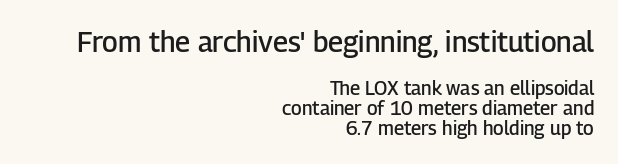
The image shows 28 px semibold sans-serif type, upright; set right-aligned, tight line spacing (1.05x), normal letter spacing, not underlined; the first (top) block is 1.47x larger; low stroke contrast and a medium x-height.
